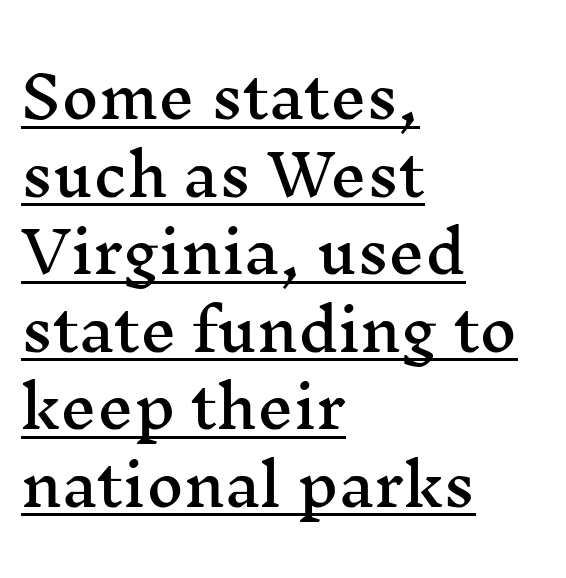
Q: Is the text italic (slanted)? A: No, it is upright.
Q: Is the typeface a serif or a sans-serif typeface? A: Serif.
Q: Is the text underlined? A: Yes.
Q: How is the paragraph aligned? A: Left-aligned.
Q: Is the spacing between letters normal or unusually wide? A: Normal.
Q: Is the spacing between lines tight, normal or loose? A: Normal.
Q: Width (condensed, normal, or wide)? A: Wide.
Q: Stroke contrast? A: Medium.
Q: x-height? A: Medium.
Q: Monospaced? A: No.
